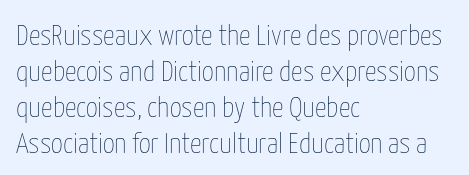
When letters stand straight like this, we call the style roman or upright. The letters advance in unequal steps, a hallmark of proportional type. The cut favours lightness, reaching ordinary text weight at its darkest. If you drew a ruler down the left edge, every line would touch it.
